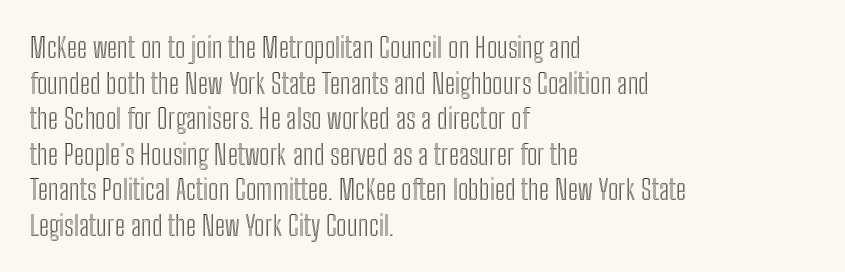
The image shows 28 px condensed type, upright; set left-aligned, normal line spacing (1.27x), normal letter spacing, not underlined; a medium x-height.
